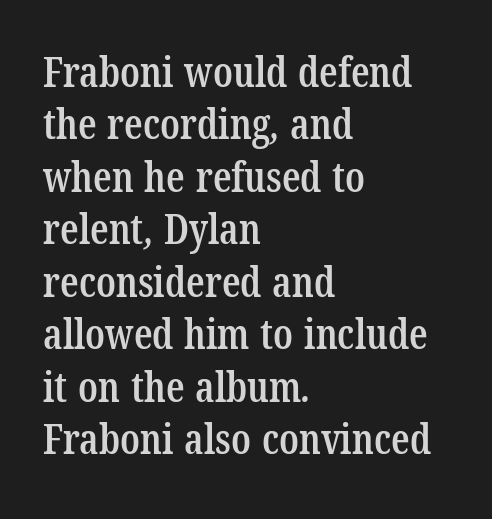
The image shows 41 px semibold, condensed serif type; set left-aligned, normal line spacing (1.28x), normal letter spacing, not underlined; low stroke contrast and a medium x-height.
